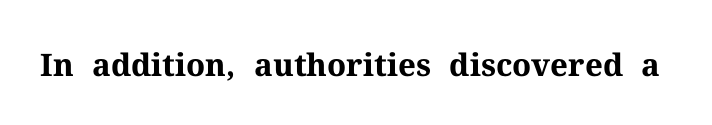
Q: Is the text bold? A: Yes.
Q: Is the text italic (slanted)? A: No, it is upright.
Q: Is the typeface a serif or a sans-serif typeface? A: Serif.
Q: Is the text underlined? A: No.
Q: Is the spacing between letters normal or unusually wide? A: Normal.
Q: Width (condensed, normal, or wide)? A: Normal.
Q: Stroke contrast? A: Medium.
Q: x-height? A: Medium.
Q: Monospaced? A: No.
